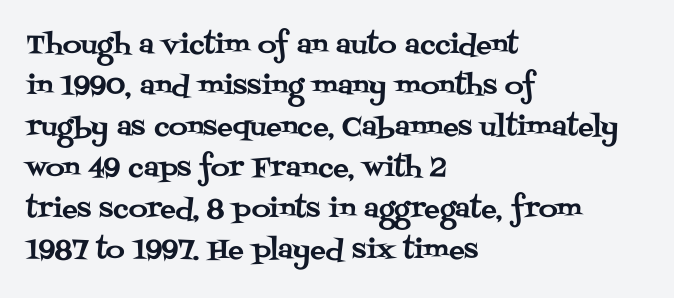
The image shows 26 px text type, upright; set left-aligned, normal line spacing (1.58x), normal letter spacing, not underlined.
